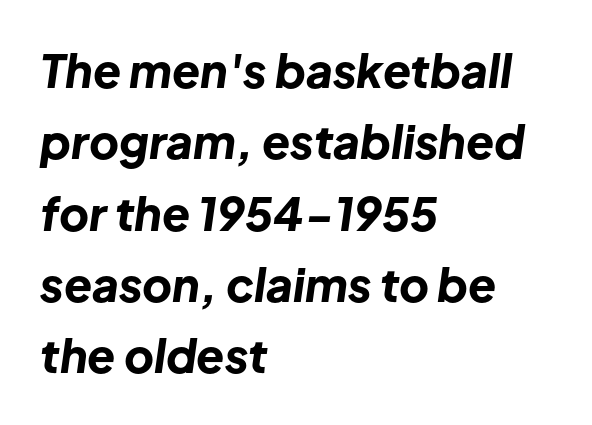
Q: Is the text bold? A: Yes.
Q: Is the text italic (slanted)? A: Yes, it leans right by about 8 degrees.
Q: Is the text underlined? A: No.
Q: How is the paragraph aligned? A: Left-aligned.
Q: Is the spacing between letters normal or unusually wide? A: Normal.
Q: Is the spacing between lines tight, normal or loose? A: Normal.
Q: Width (condensed, normal, or wide)? A: Normal.
Q: Stroke contrast? A: Low.
Q: x-height? A: Medium.
Q: Monospaced? A: No.
